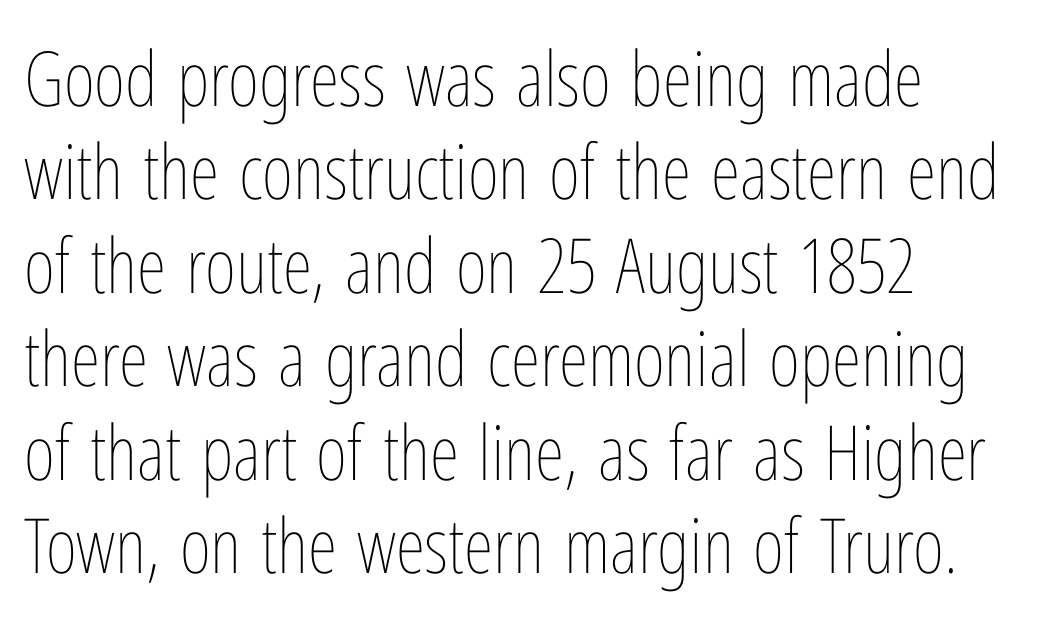
Q: Is the text bold? A: No.
Q: Is the text italic (slanted)? A: No, it is upright.
Q: Is the text underlined? A: No.
Q: How is the paragraph aligned? A: Left-aligned.
Q: Is the spacing between letters normal or unusually wide? A: Normal.
Q: Width (condensed, normal, or wide)? A: Condensed.
Q: Stroke contrast? A: Low.
Q: x-height? A: Medium.
Q: Monospaced? A: No.
